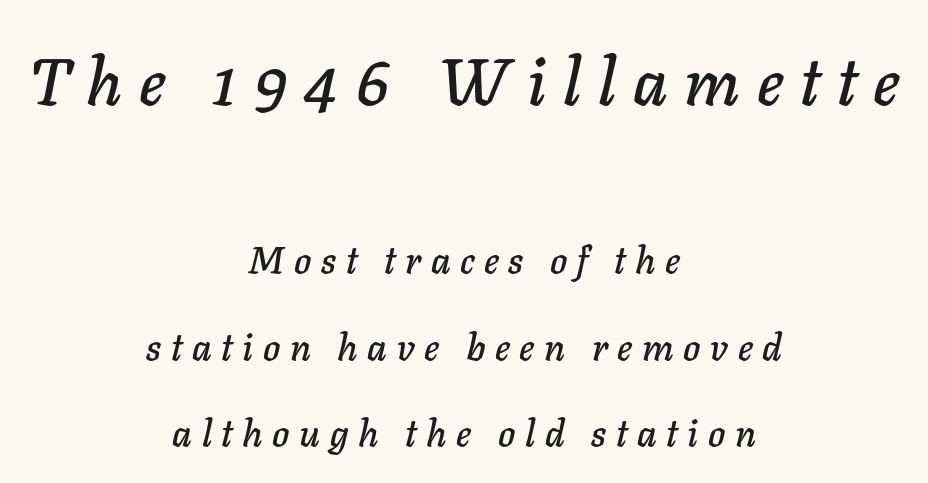
{"italic": "yes", "lean": "right", "slant_degrees": 11, "width": "normal", "stroke_contrast": "low", "x_height": "medium", "monospaced": "no", "underline": "no", "align": "center", "line_spacing": "loose", "line_spacing_ratio": 2.33, "letter_spacing": "wide", "letter_spacing_em": 0.26, "larger_block": "first", "size_ratio": 1.76, "glyph_px": 65}
